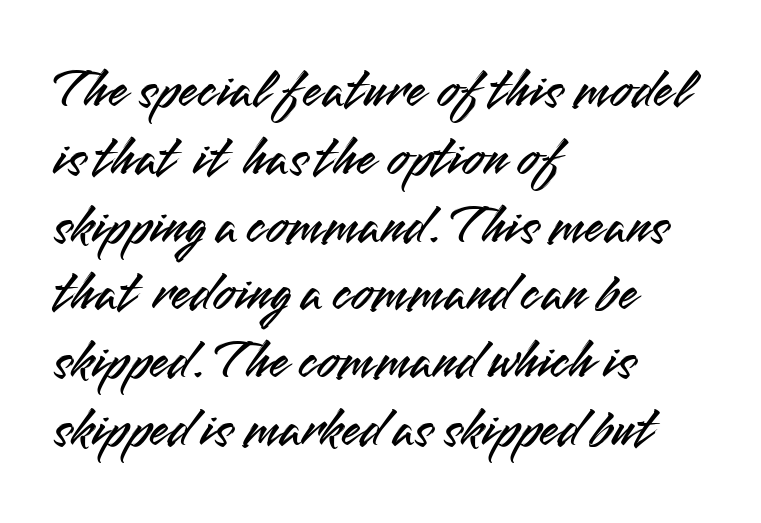
The image shows 56 px sans-serif type; set left-aligned, line spacing 1.21x, normal letter spacing, not underlined; medium stroke contrast and a small x-height.
